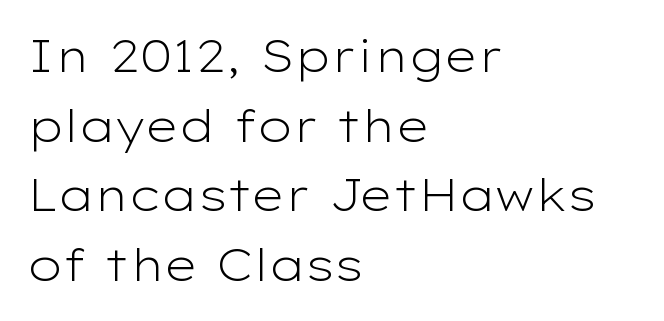
Q: Is the text bold? A: No.
Q: Is the text italic (slanted)? A: No, it is upright.
Q: Is the typeface a serif or a sans-serif typeface? A: Sans-serif.
Q: Is the text underlined? A: No.
Q: How is the paragraph aligned? A: Left-aligned.
Q: Is the spacing between letters normal or unusually wide? A: Normal.
Q: Is the spacing between lines tight, normal or loose? A: Normal.
Q: Width (condensed, normal, or wide)? A: Wide.
Q: Stroke contrast? A: Low.
Q: x-height? A: Medium.
Q: Monospaced? A: No.
